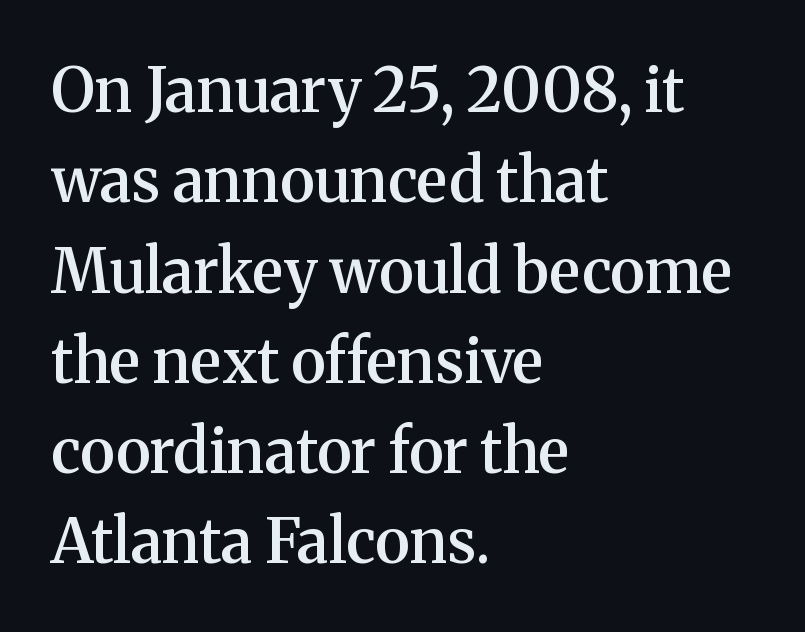
The image shows 61 px semibold serif type, upright; set left-aligned, normal line spacing (1.48x), normal letter spacing, not underlined; medium stroke contrast and a medium x-height.
